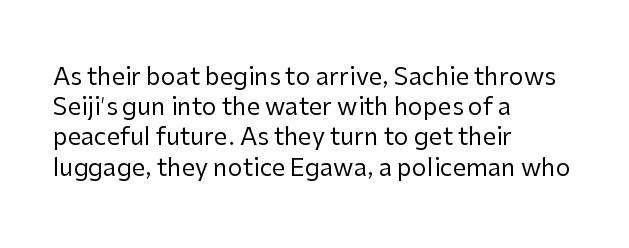
The weight would be labelled regular, book, light, or lighter still. Every stem runs plumb, perpendicular to the baseline. Descender tails drop into unmarked territory. One glance says typical: line gaps are just what's usual.
